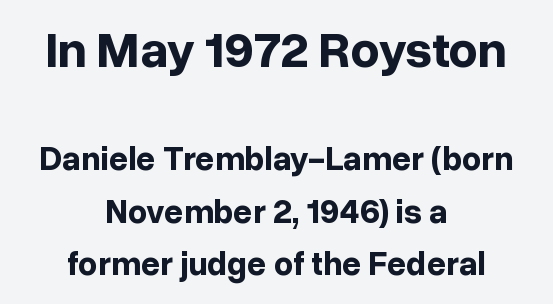
{"serif": "no", "italic": "no", "bold": "yes", "weight": "bold", "width": "normal", "stroke_contrast": "low", "x_height": "medium", "monospaced": "no", "underline": "no", "align": "center", "line_spacing": "normal", "line_spacing_ratio": 1.55, "letter_spacing": "normal", "letter_spacing_em": 0.0, "larger_block": "first", "size_ratio": 1.5, "glyph_px": 51}
